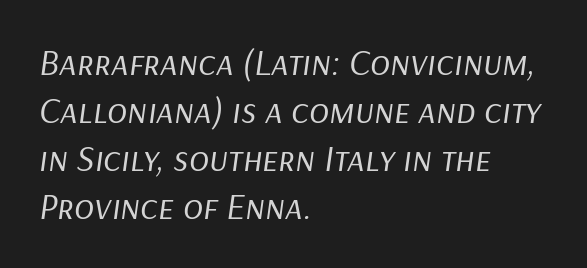
{"italic": "yes", "lean": "right", "slant_degrees": 9, "bold": "no", "weight": "regular", "width": "normal", "stroke_contrast": "low", "x_height": "medium", "monospaced": "no", "underline": "no", "align": "left", "line_spacing": "normal", "line_spacing_ratio": 1.3, "letter_spacing": "normal", "letter_spacing_em": 0.0, "glyph_px": 37}
